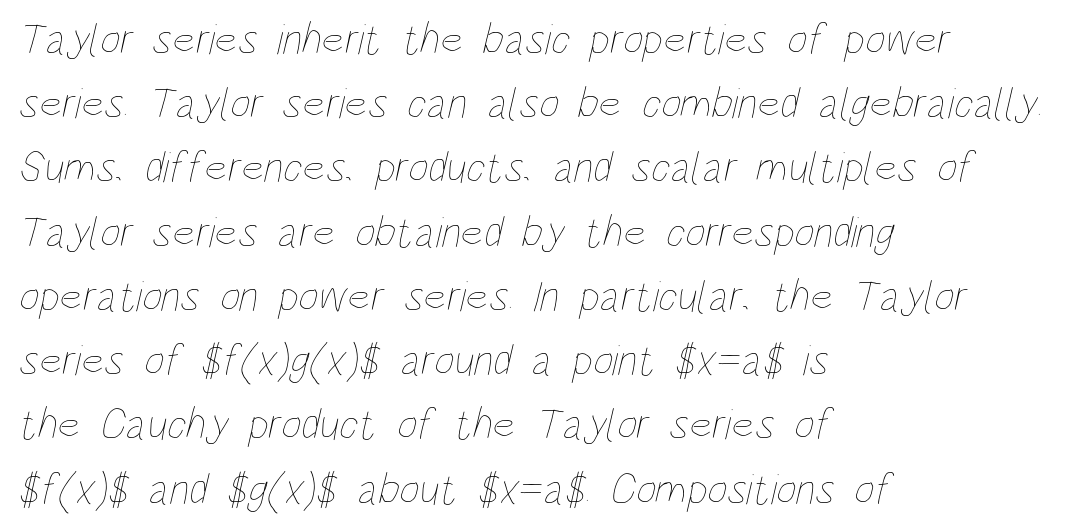
{"bold": "no", "weight": "thin", "width": "condensed", "stroke_contrast": "low", "x_height": "large", "monospaced": "no", "underline": "no", "align": "left", "line_spacing": "normal", "line_spacing_ratio": 1.46, "letter_spacing": "normal", "letter_spacing_em": 0.0, "glyph_px": 44}
